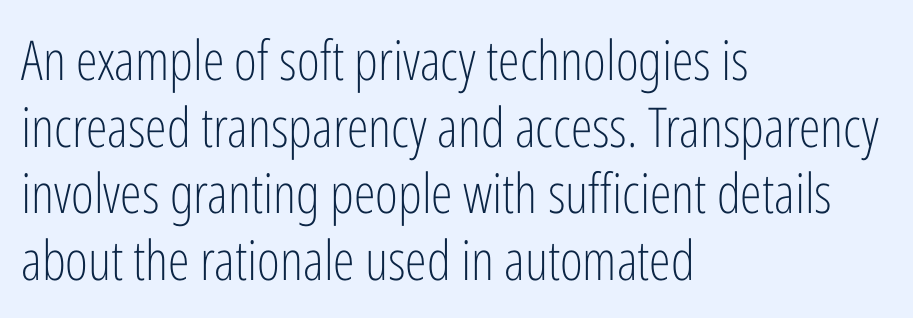
The rag falls on the right side of this text block. Spacing verdict: proportional, widths tailored to each character. Grotesque or geometric, the face here clearly has no serifs. Inter-character spacing is left at the font's built-in metrics. The typesetting does not lean heavy: it is not bold. Every character sits straight up, as roman type does.
